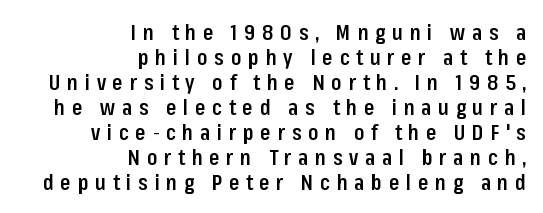
Upright lettering throughout. Horizontally, the lines are justified to the trailing edge only. Quick note: underline off. The characters look somewhat weighty, a semibold short of true bold. Honestly, the letter spacing is so wide it's the main thing you notice.
